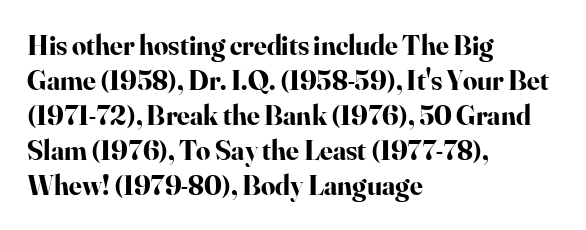
The image shows 28 px bold serif type, upright; set left-aligned, normal line spacing (1.25x), normal letter spacing, not underlined; high stroke contrast and a small x-height.
